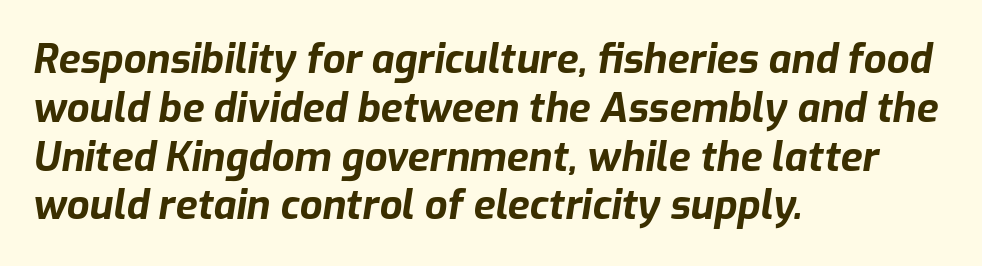
The image shows 40 px bold type, italic (leaning right); set left-aligned, line spacing 1.22x, normal letter spacing, not underlined; low stroke contrast and a medium x-height.
